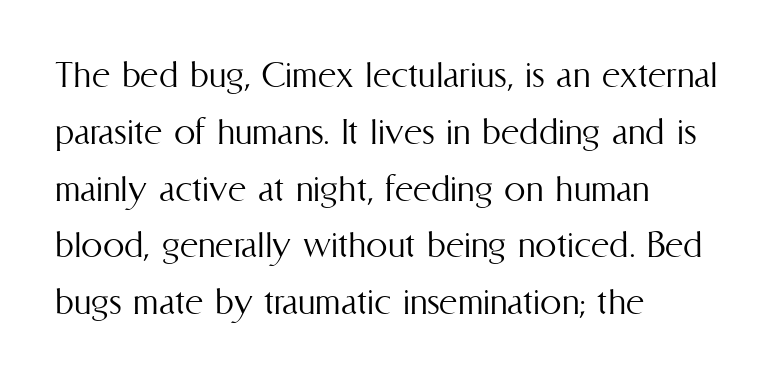
{"italic": "no", "bold": "no", "weight": "light", "width": "condensed", "stroke_contrast": "medium", "x_height": "medium", "monospaced": "no", "underline": "no", "align": "left", "line_spacing": "normal", "line_spacing_ratio": 1.32, "letter_spacing": "normal", "letter_spacing_em": 0.0, "glyph_px": 43}
